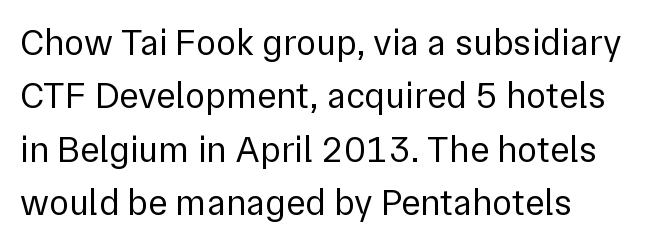
Q: Is the text bold? A: No.
Q: Is the text italic (slanted)? A: No, it is upright.
Q: Is the typeface a serif or a sans-serif typeface? A: Sans-serif.
Q: Is the text underlined? A: No.
Q: Is the spacing between letters normal or unusually wide? A: Normal.
Q: Is the spacing between lines tight, normal or loose? A: Normal.
Q: Width (condensed, normal, or wide)? A: Normal.
Q: Stroke contrast? A: Low.
Q: x-height? A: Medium.
Q: Monospaced? A: No.
